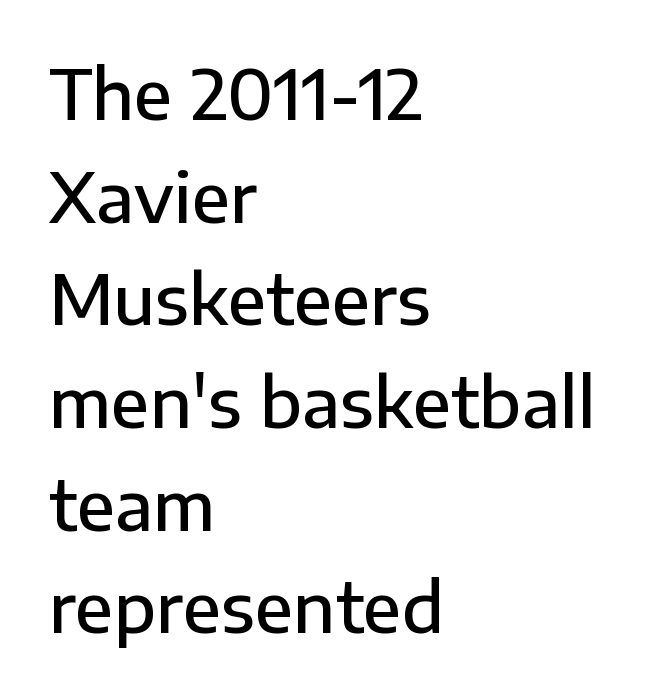
Q: Is the text bold? A: Semi-bold.
Q: Is the text italic (slanted)? A: No, it is upright.
Q: Is the typeface a serif or a sans-serif typeface? A: Sans-serif.
Q: Is the text underlined? A: No.
Q: How is the paragraph aligned? A: Left-aligned.
Q: Is the spacing between letters normal or unusually wide? A: Normal.
Q: Is the spacing between lines tight, normal or loose? A: Normal.
Q: Width (condensed, normal, or wide)? A: Normal.
Q: Stroke contrast? A: Low.
Q: x-height? A: Medium.
Q: Monospaced? A: No.
